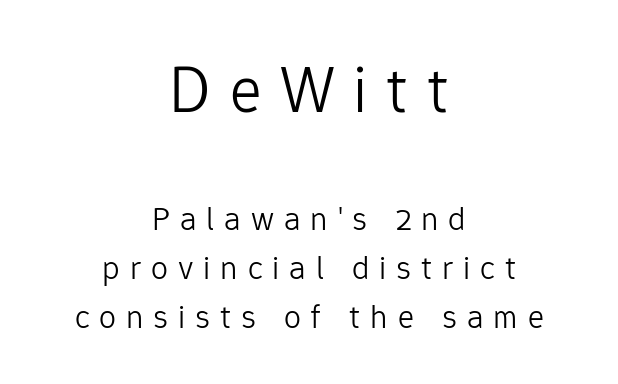
The image shows 67 px light sans-serif type, upright; set centered, normal line spacing (1.45x), unusually wide letter spacing (+0.29 em), not underlined; the first (top) block is 1.97x larger; low stroke contrast and a medium x-height.
